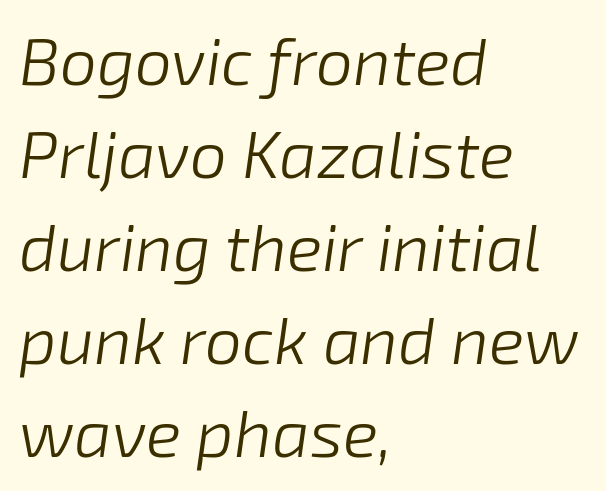
The strip under each line holds only bare page. The rendering anchors every line to the left-hand side. If you measured baseline to baseline, you'd find a middling distance. A light-to-regular cut is what we see here.
